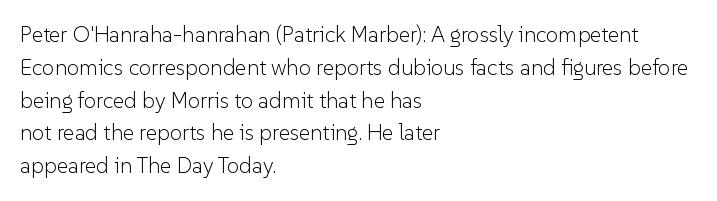
Q: Is the text bold? A: No.
Q: Is the text italic (slanted)? A: No, it is upright.
Q: Is the text underlined? A: No.
Q: How is the paragraph aligned? A: Left-aligned.
Q: Is the spacing between letters normal or unusually wide? A: Normal.
Q: Is the spacing between lines tight, normal or loose? A: Normal.
